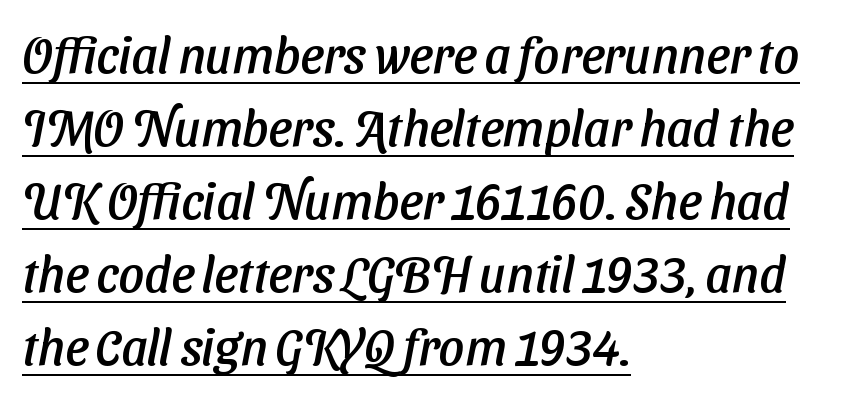
The characters display no serif detailing; their extremities are plain. The line texture is even and compact thanks to regular tracking. Each letter keeps its own natural width here, so spacing adapts to shape. The rendering uses a moderate line-height, typical for paragraphs. A continuous stroke trails under the words, as in a hyperlink. These lines stack with their left ends in a neat column.
